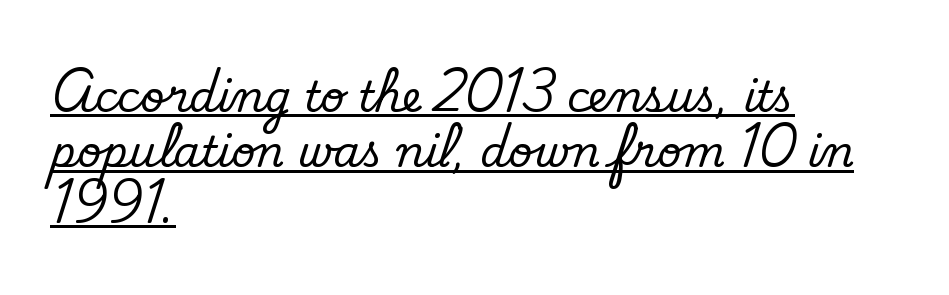
The image shows 42 px regular-weight sans-serif type; set left-aligned, normal line spacing (1.32x), normal letter spacing, underlined; low stroke contrast and a small x-height.
